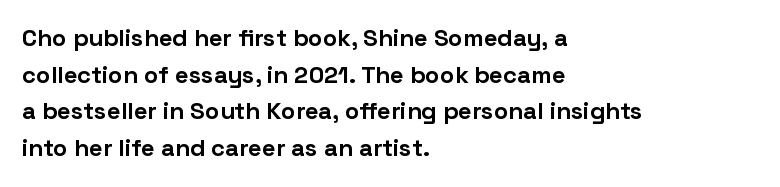
The image shows 24 px bold type, upright; set left-aligned, normal line spacing (1.53x), normal letter spacing, not underlined.
